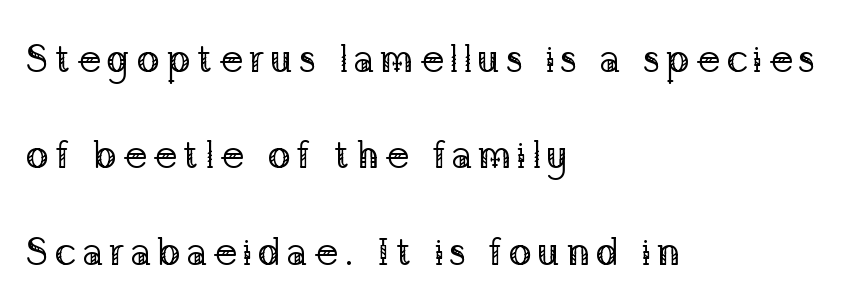
Q: Is the text bold? A: No.
Q: Is the text italic (slanted)? A: No, it is upright.
Q: Is the typeface a serif or a sans-serif typeface? A: Serif.
Q: Is the text underlined? A: No.
Q: How is the paragraph aligned? A: Left-aligned.
Q: Is the spacing between lines tight, normal or loose? A: Loose.
Q: Width (condensed, normal, or wide)? A: Normal.
Q: Stroke contrast? A: Low.
Q: x-height? A: Medium.
Q: Monospaced? A: No.
